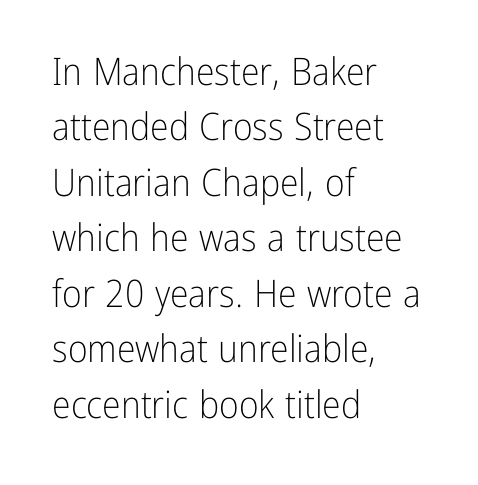
The image shows 38 px light, condensed sans-serif type, upright; set left-aligned, normal line spacing (1.46x), normal letter spacing, not underlined; low stroke contrast and a medium x-height.
